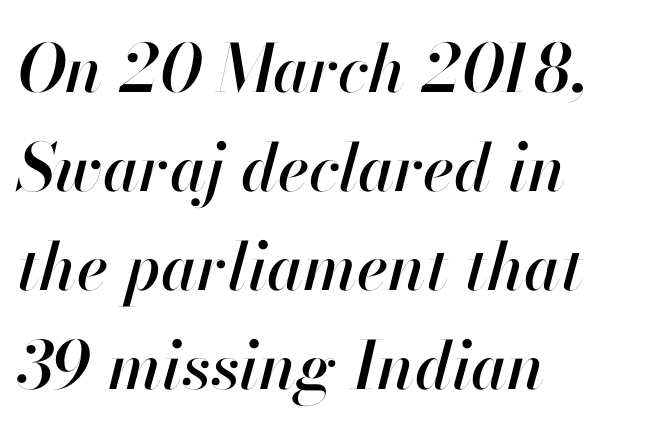
The image shows 66 px text type, italic (leaning right); set left-aligned, normal line spacing (1.5x), normal letter spacing, not underlined; high stroke contrast and a small x-height.
